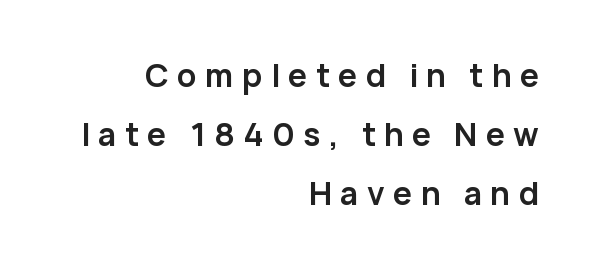
Q: Is the text bold? A: Yes.
Q: Is the text italic (slanted)? A: No, it is upright.
Q: Is the typeface a serif or a sans-serif typeface? A: Sans-serif.
Q: Is the text underlined? A: No.
Q: How is the paragraph aligned? A: Right-aligned.
Q: Is the spacing between letters normal or unusually wide? A: Unusually wide.
Q: Width (condensed, normal, or wide)? A: Normal.
Q: Stroke contrast? A: Low.
Q: x-height? A: Medium.
Q: Monospaced? A: No.
